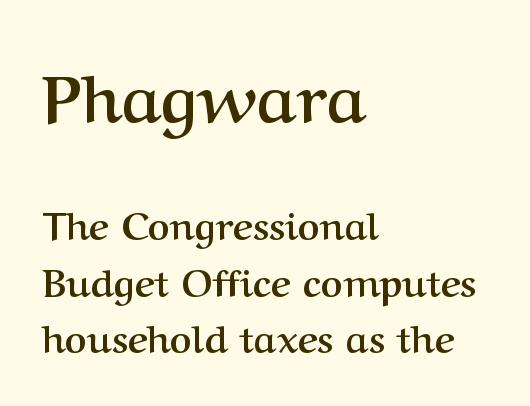
Check the space under the baseline: it is left empty. Each line starts at the same left margin while the right side varies. Pretty heavy lettering here — definitely bold. Between these two stacked blocks, the higher one wins on size. Successive baselines arrive at the customary interval. The passage shown is typed in a proportional face where columns would drift.
